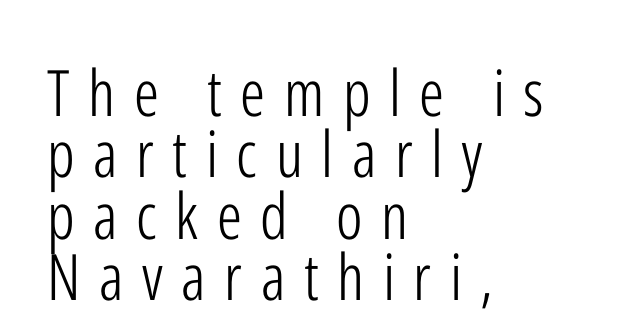
Horizontal bands of white between lines are thin slivers. The glyphs in this specimen are sans serif. These lines have a slow, spaced-out rhythm from letter to letter. The face used here is proportionally spaced, like ordinary book or web type.
